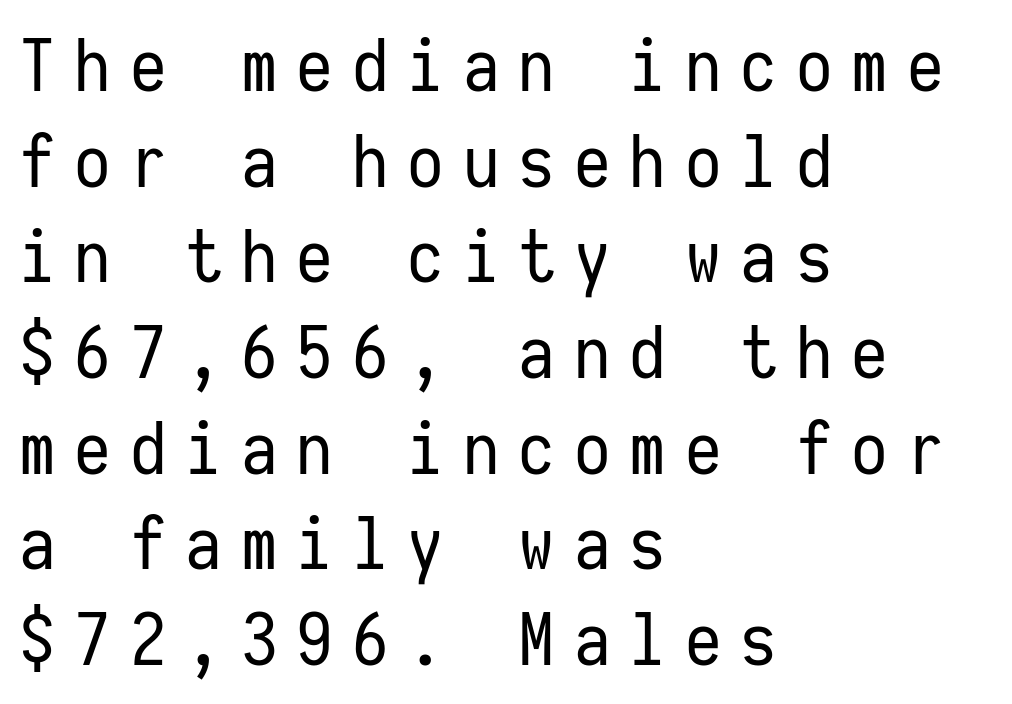
Q: Is the text bold? A: No.
Q: Is the text italic (slanted)? A: No, it is upright.
Q: Is the typeface a serif or a sans-serif typeface? A: Sans-serif.
Q: Is the text underlined? A: No.
Q: How is the paragraph aligned? A: Left-aligned.
Q: Is the spacing between letters normal or unusually wide? A: Unusually wide.
Q: Is the spacing between lines tight, normal or loose? A: Normal.
Q: Width (condensed, normal, or wide)? A: Condensed.
Q: Stroke contrast? A: Low.
Q: x-height? A: Medium.
Q: Monospaced? A: Yes.
